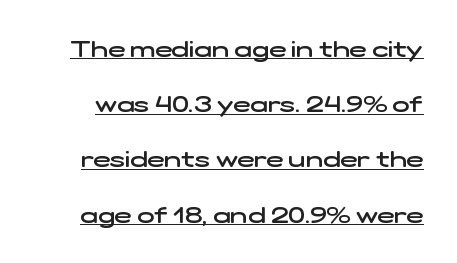
Q: Is the text bold? A: Semi-bold.
Q: Is the text underlined? A: Yes.
Q: Is the spacing between letters normal or unusually wide? A: Normal.
Q: Is the spacing between lines tight, normal or loose? A: Loose.
